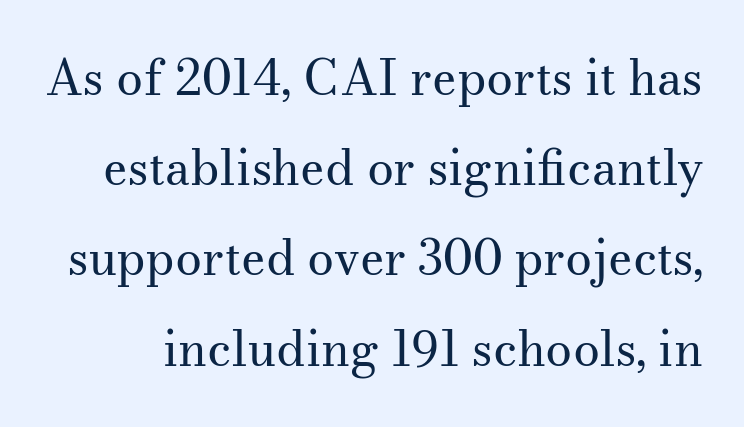
The image shows 48 px regular-weight serif type, upright; set line spacing 1.88x, normal letter spacing, not underlined; medium stroke contrast and a small x-height.
